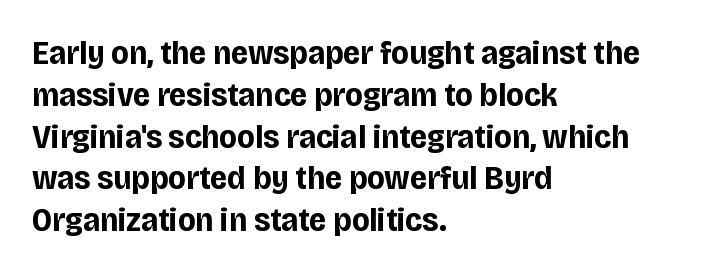
The image shows 34 px bold, condensed sans-serif type, upright; set left-aligned, line spacing 1.23x, normal letter spacing, not underlined; low stroke contrast and a large x-height.
